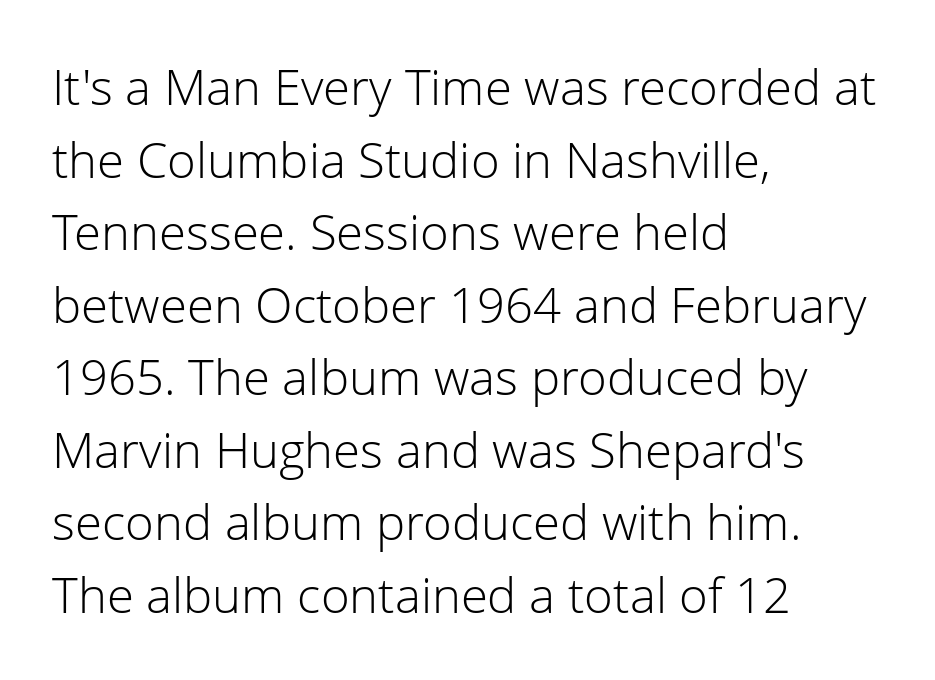
{"serif": "no", "italic": "no", "bold": "no", "weight": "light", "width": "normal", "stroke_contrast": "low", "x_height": "medium", "monospaced": "no", "underline": "no", "align": "left", "line_spacing": "normal", "line_spacing_ratio": 1.48, "letter_spacing": "normal", "letter_spacing_em": 0.0, "glyph_px": 49}
